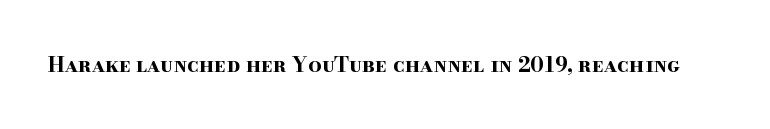
Q: Is the text bold? A: Yes.
Q: Is the text italic (slanted)? A: No, it is upright.
Q: Is the text underlined? A: No.
Q: Is the spacing between letters normal or unusually wide? A: Normal.
